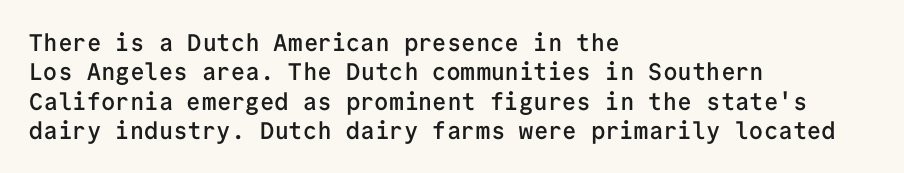
{"italic": "no", "bold": "semi", "underline": "no", "align": "left", "line_spacing_ratio": 1.22, "letter_spacing": "normal", "letter_spacing_em": 0.0, "glyph_px": 24}
